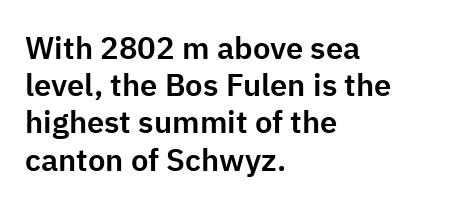
The characters display no serif detailing; their extremities are plain. In CSS terms this would be text-align: left. Ordinary non-slanted type is in use. A bare baseline throughout the passage. Words appear dense and cohesive because spacing is normal. Spacing verdict: proportional, widths tailored to each character.
